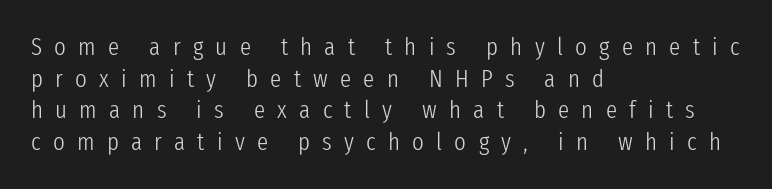
The passage shown is not underscored anywhere. Tracking here is generous; glyphs stand well apart from one another. Stem width sits at or under what a default text font uses. The paragraph has a hard left edge and a soft right edge. A roman cut, with each character standing at attention.
